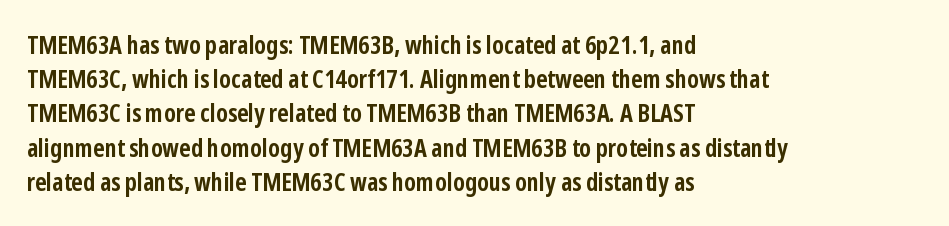
The image shows 25 px bold type, upright; set left-aligned, normal line spacing (1.37x), normal letter spacing, not underlined.
